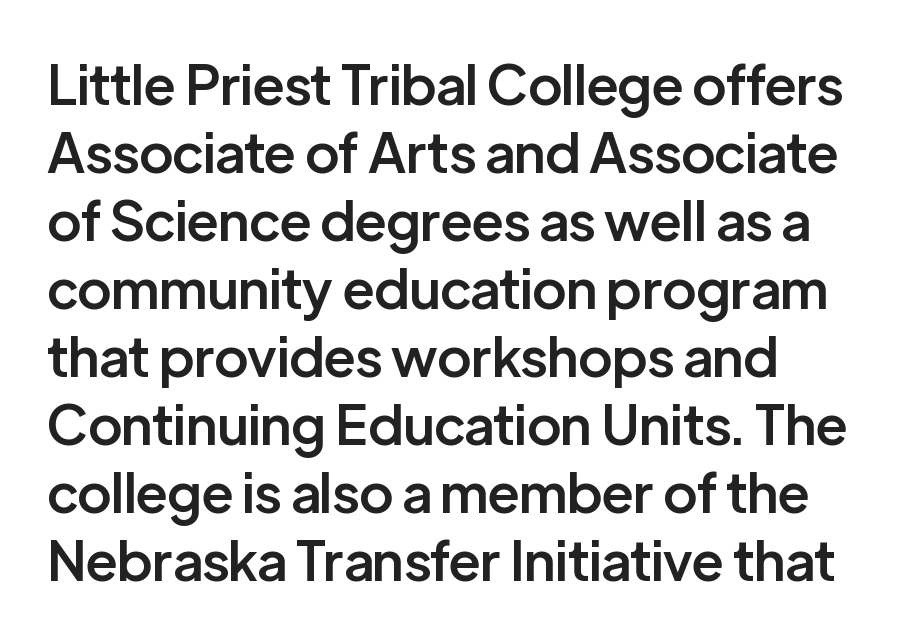
On the weight axis this lands at semibold, roughly 600. Evenly set lines give the paragraph a standard silhouette. Glance below the letters and you will spot only blank space. Glyph-to-glyph distance matches everyday printed text.
